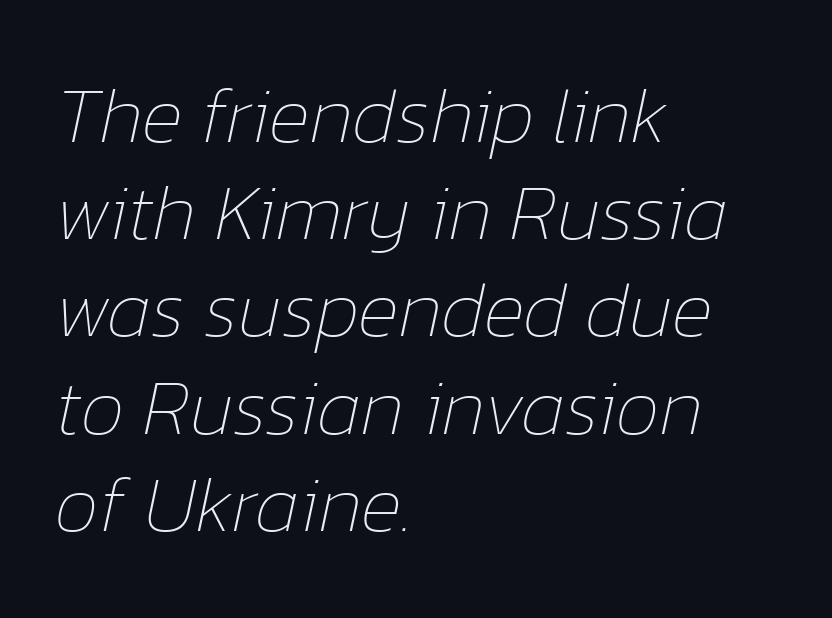
Q: Is the text bold? A: No.
Q: Is the text italic (slanted)? A: Yes, it leans right by about 12 degrees.
Q: Is the text underlined? A: No.
Q: How is the paragraph aligned? A: Left-aligned.
Q: Is the spacing between letters normal or unusually wide? A: Normal.
Q: Width (condensed, normal, or wide)? A: Normal.
Q: Stroke contrast? A: Low.
Q: x-height? A: Medium.
Q: Monospaced? A: No.
